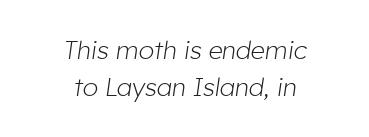
Reading down the block, each line starts at a different indent, mirrored at its end. Tracking here is standard; glyphs follow each other at the usual distance. Baseline-to-baseline distance is the conventional proportion of letter height. Designer's note — italics engaged. The space beneath each line is pristine and unruled. Weight: in the light-to-regular range.
